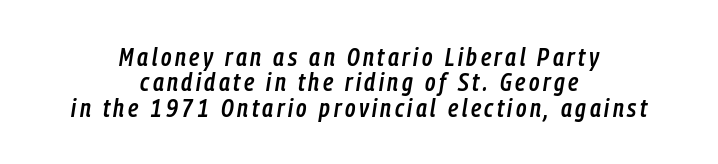
{"italic": "yes", "lean": "right", "slant_degrees": 9, "bold": "semi", "underline": "no", "align": "center", "line_spacing": "tight", "line_spacing_ratio": 1.02, "glyph_px": 25}
